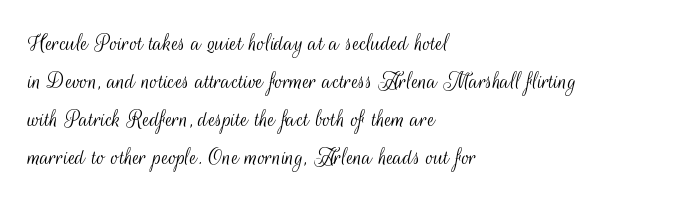
Q: Is the text bold? A: No.
Q: Is the text italic (slanted)? A: Yes.
Q: Is the text underlined? A: No.
Q: How is the paragraph aligned? A: Left-aligned.
Q: Is the spacing between letters normal or unusually wide? A: Normal.
Q: Is the spacing between lines tight, normal or loose? A: Normal.
